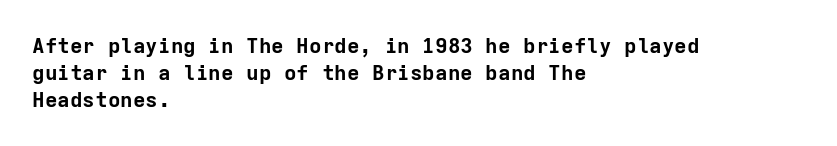
Q: Is the text bold? A: Yes.
Q: Is the text italic (slanted)? A: No, it is upright.
Q: Is the text underlined? A: No.
Q: How is the paragraph aligned? A: Left-aligned.
Q: Is the spacing between letters normal or unusually wide? A: Normal.
Q: Is the spacing between lines tight, normal or loose? A: Normal.
